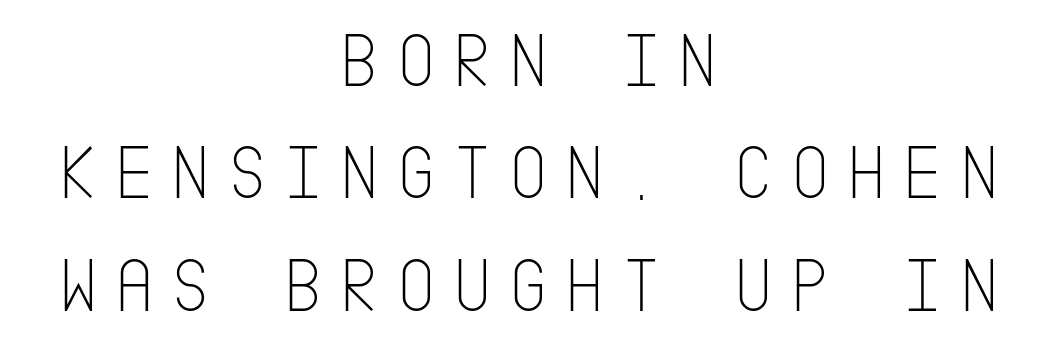
The image shows 78 px thin, condensed sans-serif type, upright; set centered, normal line spacing (1.44x), unusually wide letter spacing (+0.2 em), not underlined; low stroke contrast and a large x-height.
